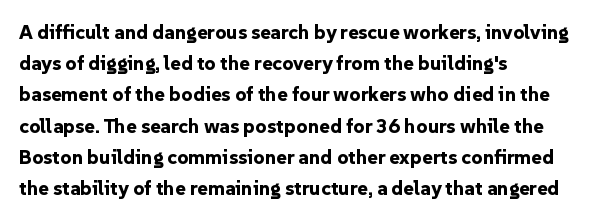
Beneath every word, the page is bare. The letterforms sit shoulder to shoulder at normal distance. The typesetter chose a ragged-right arrangement here. What weight is shown? A full bold with thick strokes.
